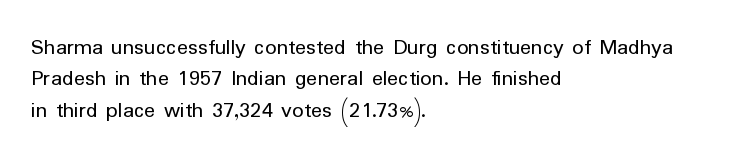
The image shows 23 px text type, upright; set left-aligned, normal line spacing (1.36x), normal letter spacing, not underlined.
